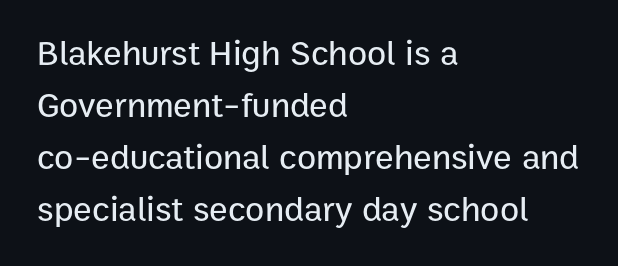
Between one letter and the next there's only the usual sliver of space. If you drew a ruler down the left edge, every line would touch it. Is there any slant? The stems are plumb. In terms of letterform style, serifs are entirely absent.
